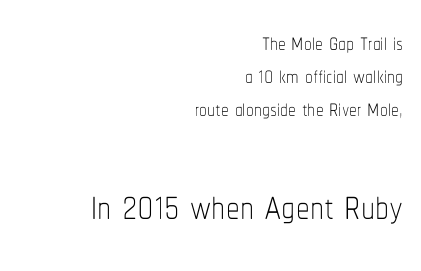
This sample uses plain, unmodified letter spacing. Bigger letters appear in the bottom chunk; the top chunk is reduced. Each line ends at the same right margin while the left side varies. The face looks like a standard text weight, possibly lighter. No italicization has been applied; the sample stays upright. The passage shown is typed in a proportional face where columns would drift.
